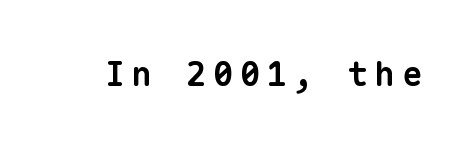
Q: Is the text bold? A: Yes.
Q: Is the typeface a serif or a sans-serif typeface? A: Sans-serif.
Q: Is the text underlined? A: No.
Q: Is the spacing between letters normal or unusually wide? A: Unusually wide.
Q: Width (condensed, normal, or wide)? A: Normal.
Q: Stroke contrast? A: Low.
Q: x-height? A: Medium.
Q: Monospaced? A: Yes.
